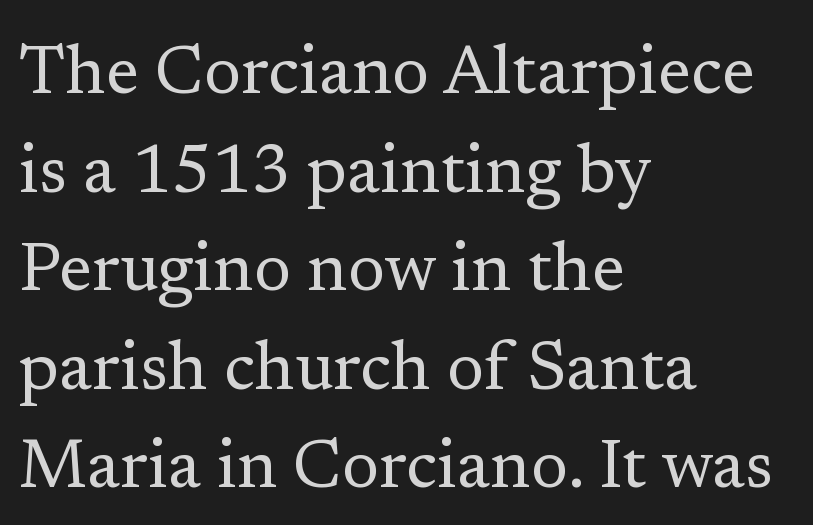
Q: Is the text bold? A: No.
Q: Is the text italic (slanted)? A: No, it is upright.
Q: Is the typeface a serif or a sans-serif typeface? A: Serif.
Q: Is the text underlined? A: No.
Q: How is the paragraph aligned? A: Left-aligned.
Q: Is the spacing between letters normal or unusually wide? A: Normal.
Q: Is the spacing between lines tight, normal or loose? A: Normal.
Q: Width (condensed, normal, or wide)? A: Normal.
Q: Stroke contrast? A: Low.
Q: x-height? A: Medium.
Q: Monospaced? A: No.
